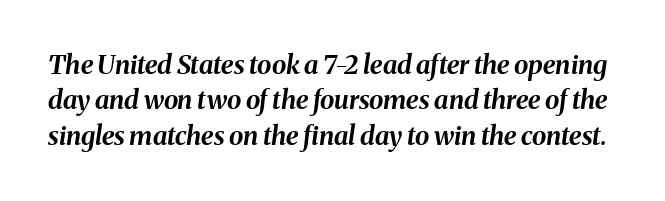
Designer's note — italics engaged. Heft: maximum for text — a bold. Students, observe: this is what conventionally led text looks like. Has an underline been added? It has not. Observe the ordinary spacing: letters are neighbours, not strangers.
